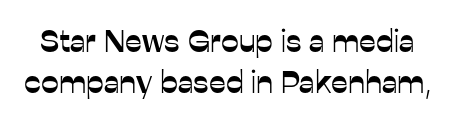
{"serif": "no", "italic": "no", "width": "normal", "stroke_contrast": "low", "x_height": "medium", "monospaced": "no", "underline": "no", "line_spacing": "normal", "line_spacing_ratio": 1.29, "letter_spacing": "normal", "letter_spacing_em": 0.0, "glyph_px": 32}
